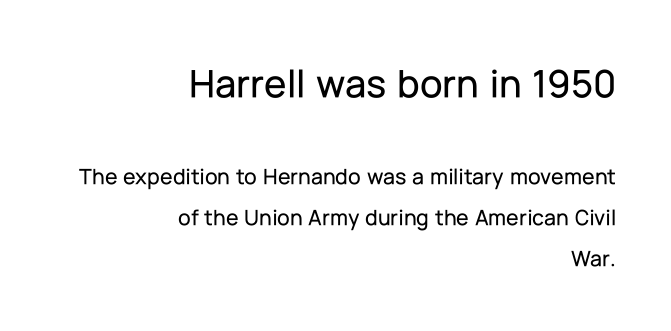
This sample has the flowing, uneven cadence of proportional lettering. Visually the block forms a straight wall on the right and a jagged coastline on the left. Whoever set this made the first block the dominant, larger element. The strip under each line holds only bare page. Are there feet on the stems? There aren't — it's a sans. Is the letter spacing exaggerated? No — it looks like the ordinary default.
